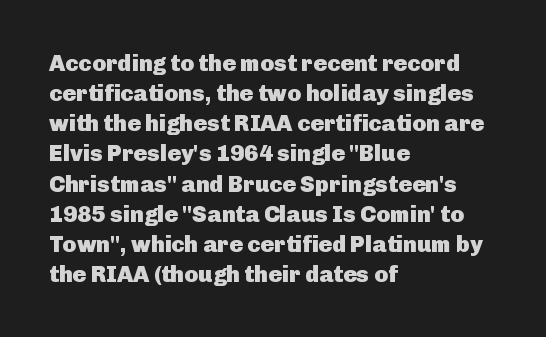
{"italic": "no", "bold": "yes", "underline": "no", "align": "left", "line_spacing": "normal", "line_spacing_ratio": 1.31, "letter_spacing": "normal", "letter_spacing_em": 0.0, "glyph_px": 23}
